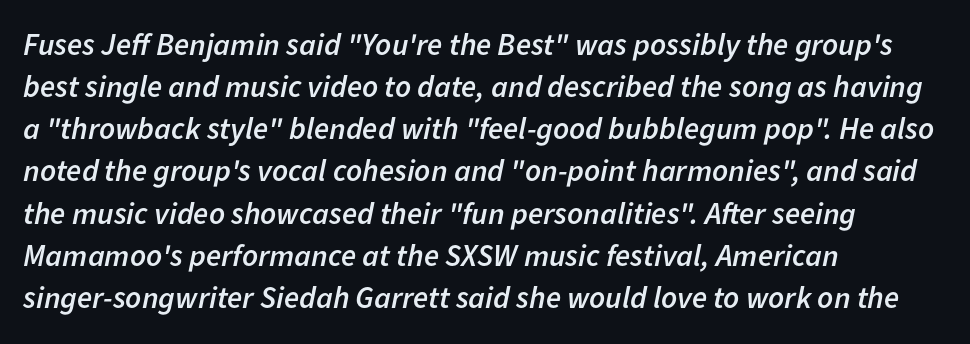
Q: Is the text bold? A: Semi-bold.
Q: Is the text italic (slanted)? A: Yes, it leans right by about 11 degrees.
Q: Is the text underlined? A: No.
Q: How is the paragraph aligned? A: Left-aligned.
Q: Is the spacing between letters normal or unusually wide? A: Normal.
Q: Is the spacing between lines tight, normal or loose? A: Normal.
Q: Width (condensed, normal, or wide)? A: Normal.
Q: Stroke contrast? A: Low.
Q: x-height? A: Medium.
Q: Monospaced? A: No.
